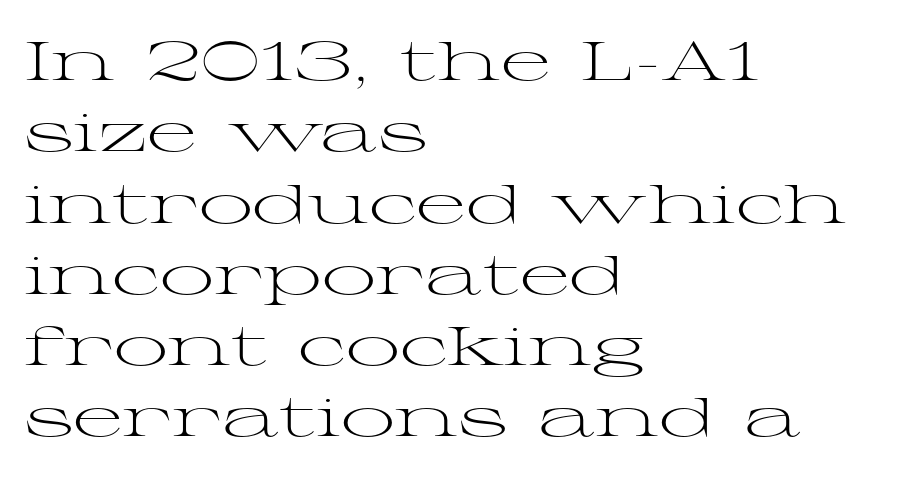
The image shows 54 px light, wide serif type, upright; set left-aligned, normal line spacing (1.32x), normal letter spacing, not underlined; medium stroke contrast and a medium x-height.
